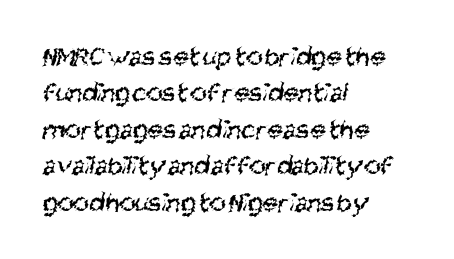
The image shows 28 px regular-weight, condensed sans-serif type; set left-aligned, normal line spacing (1.3x), normal letter spacing, not underlined; medium stroke contrast and a large x-height.
